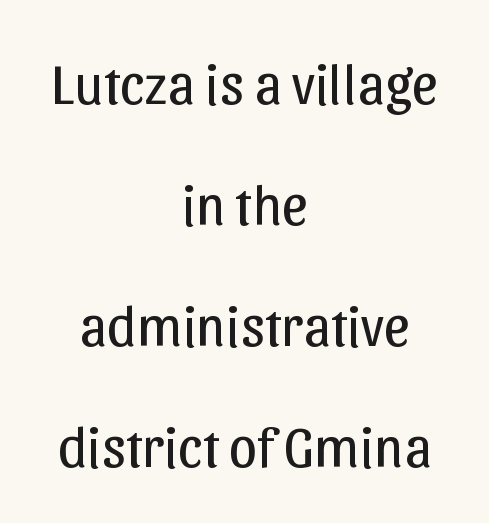
Q: Is the text bold? A: No.
Q: Is the text italic (slanted)? A: No, it is upright.
Q: Is the typeface a serif or a sans-serif typeface? A: Sans-serif.
Q: Is the text underlined? A: No.
Q: How is the paragraph aligned? A: Centered.
Q: Is the spacing between letters normal or unusually wide? A: Normal.
Q: Is the spacing between lines tight, normal or loose? A: Loose.
Q: Width (condensed, normal, or wide)? A: Normal.
Q: Stroke contrast? A: Low.
Q: x-height? A: Medium.
Q: Monospaced? A: No.
